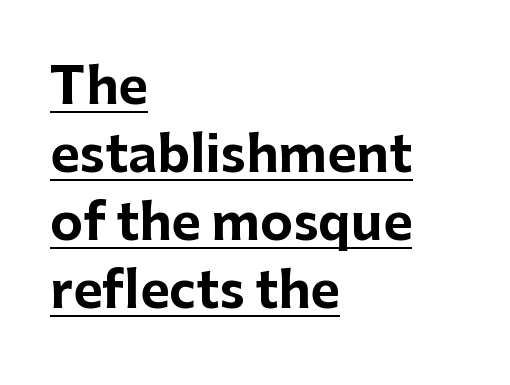
{"serif": "no", "italic": "no", "bold": "yes", "weight": "bold", "width": "normal", "stroke_contrast": "low", "x_height": "medium", "monospaced": "no", "underline": "yes", "align": "left", "line_spacing": "normal", "line_spacing_ratio": 1.36, "letter_spacing": "normal", "letter_spacing_em": 0.0, "glyph_px": 50}
